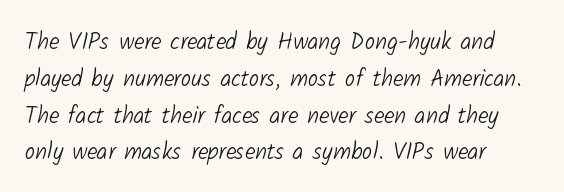
The image shows 23 px text type; set left-aligned, normal line spacing (1.6x), normal letter spacing, not underlined.
